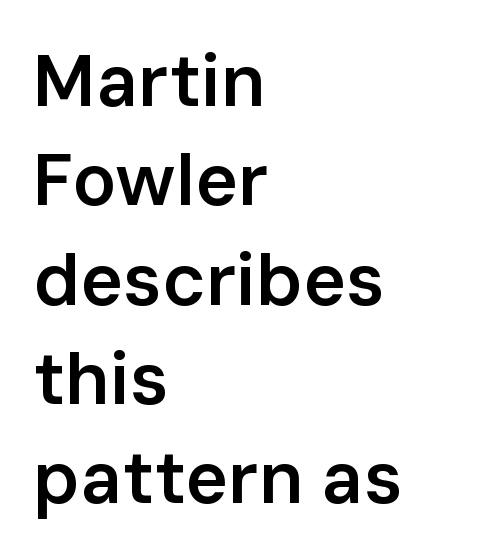
{"serif": "no", "italic": "no", "bold": "semi", "weight": "semibold", "width": "normal", "stroke_contrast": "low", "x_height": "medium", "monospaced": "no", "underline": "no", "align": "left", "line_spacing": "normal", "line_spacing_ratio": 1.36, "letter_spacing": "normal", "letter_spacing_em": 0.0, "glyph_px": 73}
